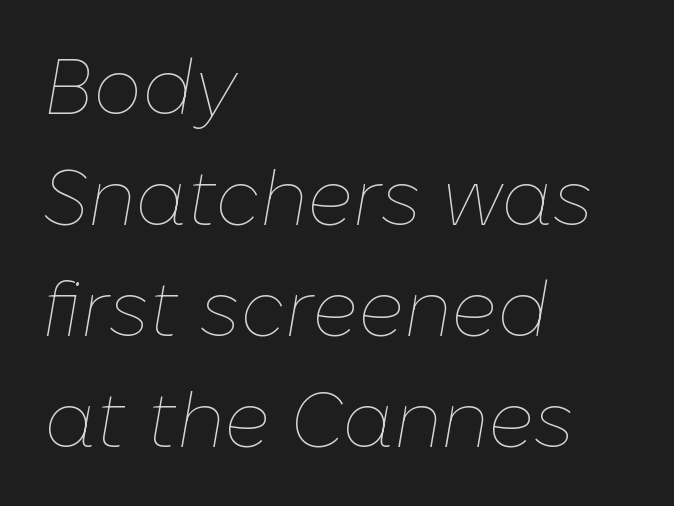
The image shows 77 px thin type, italic (leaning right); set left-aligned, normal line spacing (1.44x), normal letter spacing, not underlined; low stroke contrast and a medium x-height.
